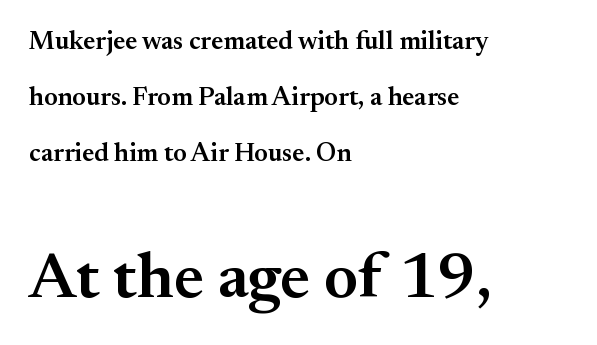
Q: Is the text bold? A: Semi-bold.
Q: Is the text italic (slanted)? A: No, it is upright.
Q: Is the typeface a serif or a sans-serif typeface? A: Serif.
Q: Is the text underlined? A: No.
Q: How is the paragraph aligned? A: Left-aligned.
Q: Is the spacing between letters normal or unusually wide? A: Normal.
Q: Is the spacing between lines tight, normal or loose? A: Loose.
Q: Which block of text is set in a larger size, the first (top) or the second (bottom)? A: The second (bottom) one.
Q: Width (condensed, normal, or wide)? A: Normal.
Q: Stroke contrast? A: Medium.
Q: x-height? A: Small.
Q: Monospaced? A: No.
